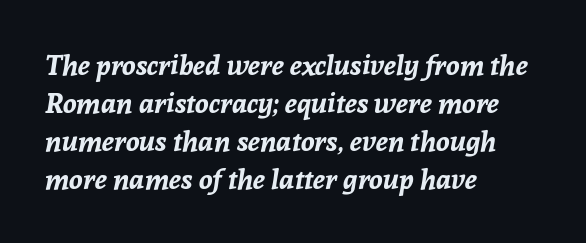
Q: Is the text bold? A: Yes.
Q: Is the text italic (slanted)? A: Yes, it leans right by about 8 degrees.
Q: Is the text underlined? A: No.
Q: How is the paragraph aligned? A: Left-aligned.
Q: Is the spacing between letters normal or unusually wide? A: Normal.
Q: Is the spacing between lines tight, normal or loose? A: Normal.
Q: Width (condensed, normal, or wide)? A: Normal.
Q: Stroke contrast? A: Low.
Q: x-height? A: Medium.
Q: Monospaced? A: No.
